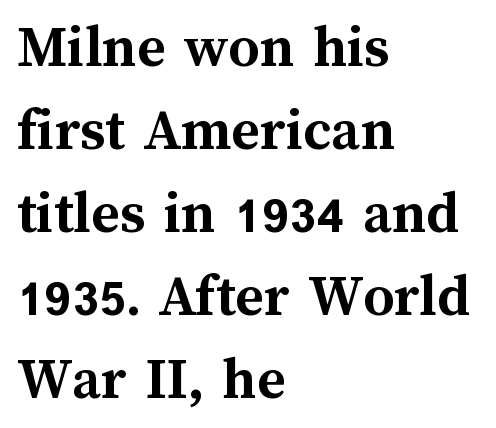
The image shows 61 px semibold type, upright; set left-aligned, normal line spacing (1.36x), normal letter spacing, not underlined; medium stroke contrast and a medium x-height.
